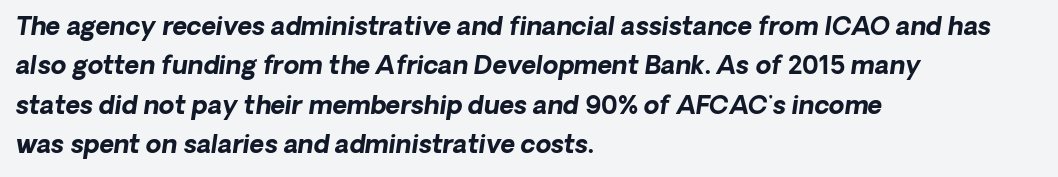
{"italic": "yes", "lean": "right", "slant_degrees": 8, "bold": "yes", "underline": "no", "align": "left", "line_spacing": "normal", "line_spacing_ratio": 1.58, "letter_spacing": "normal", "letter_spacing_em": 0.0, "glyph_px": 25}
